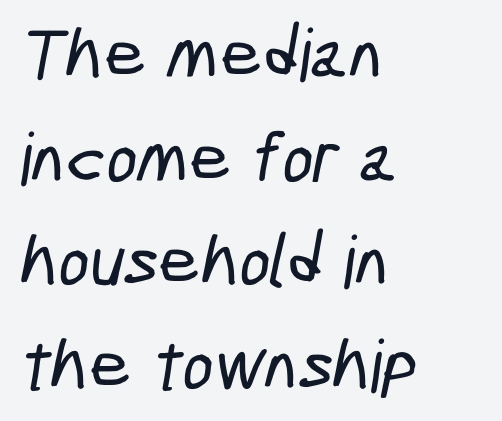
Q: Is the typeface a serif or a sans-serif typeface? A: Sans-serif.
Q: Is the text underlined? A: No.
Q: How is the paragraph aligned? A: Left-aligned.
Q: Is the spacing between letters normal or unusually wide? A: Normal.
Q: Is the spacing between lines tight, normal or loose? A: Normal.
Q: Width (condensed, normal, or wide)? A: Condensed.
Q: Stroke contrast? A: Low.
Q: x-height? A: Medium.
Q: Monospaced? A: No.
